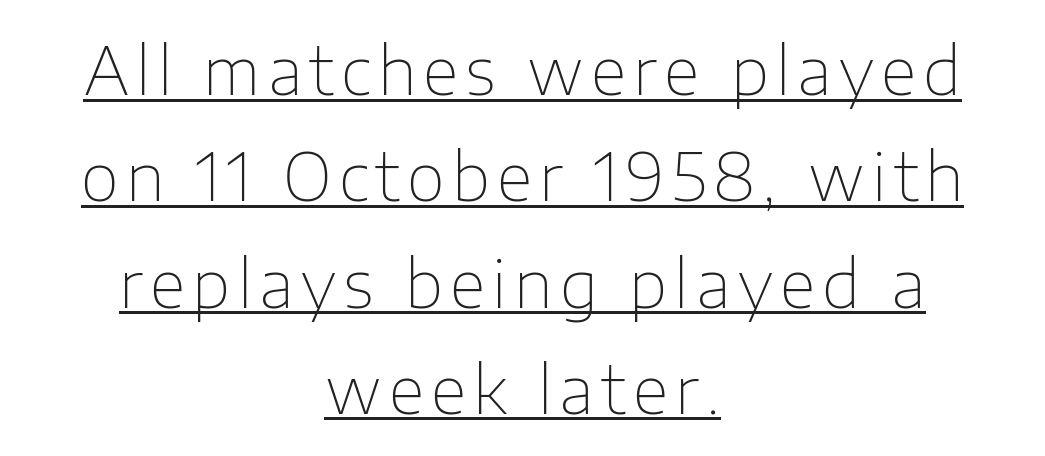
Q: Is the text bold? A: No.
Q: Is the text italic (slanted)? A: No, it is upright.
Q: Is the typeface a serif or a sans-serif typeface? A: Sans-serif.
Q: Is the text underlined? A: Yes.
Q: How is the paragraph aligned? A: Centered.
Q: Is the spacing between lines tight, normal or loose? A: Normal.
Q: Width (condensed, normal, or wide)? A: Normal.
Q: Stroke contrast? A: Low.
Q: x-height? A: Medium.
Q: Monospaced? A: No.
